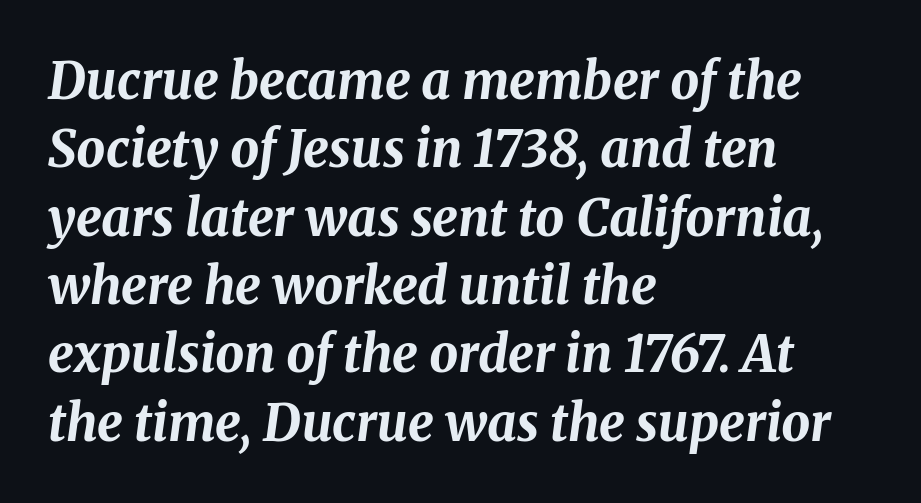
The image shows 51 px bold type, italic (leaning right); set left-aligned, normal line spacing (1.34x), normal letter spacing, not underlined; medium stroke contrast and a medium x-height.
